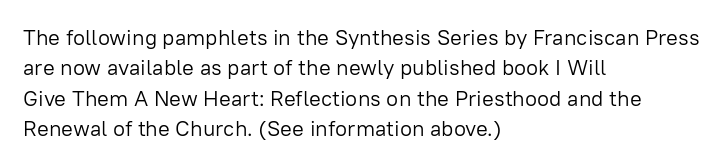
The image shows 22 px text type, upright; set left-aligned, normal line spacing (1.38x), normal letter spacing, not underlined.
